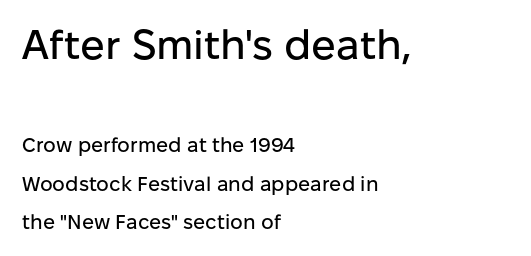
{"serif": "no", "italic": "no", "width": "normal", "stroke_contrast": "low", "x_height": "medium", "monospaced": "no", "underline": "no", "align": "left", "line_spacing": "loose", "line_spacing_ratio": 1.93, "letter_spacing": "normal", "letter_spacing_em": 0.0, "larger_block": "first", "size_ratio": 2.05, "glyph_px": 41}
